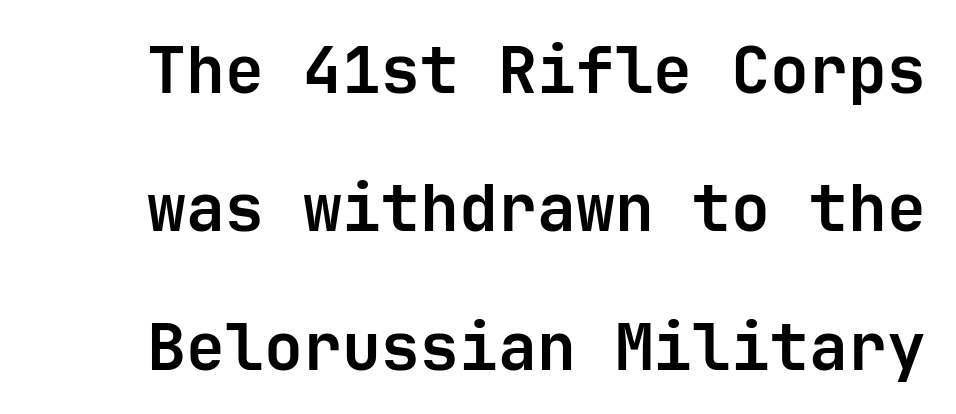
{"serif": "no", "italic": "no", "bold": "yes", "weight": "semibold", "width": "normal", "stroke_contrast": "low", "x_height": "medium", "underline": "no", "line_spacing": "loose", "line_spacing_ratio": 2.13, "letter_spacing": "normal", "letter_spacing_em": 0.0, "glyph_px": 65}
